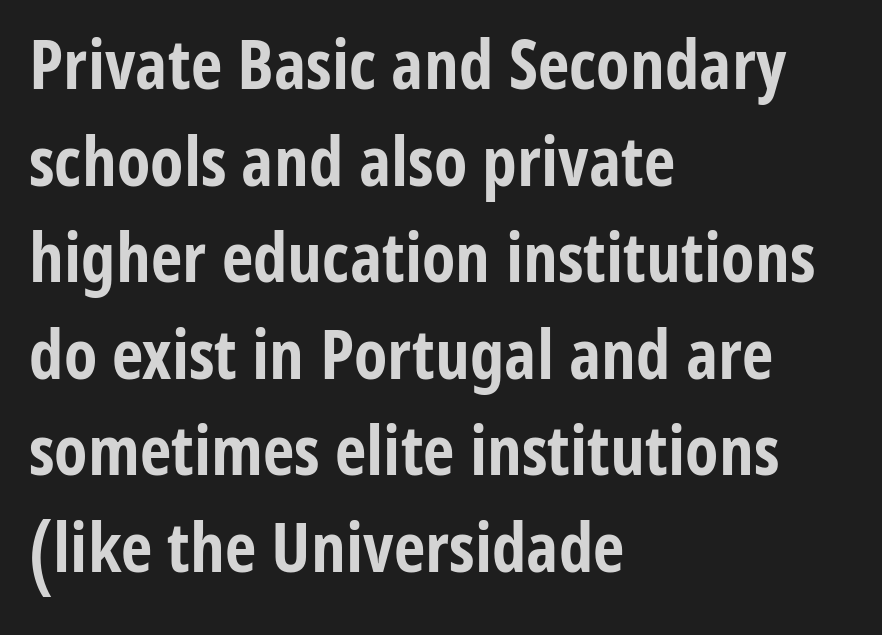
Q: Is the text bold? A: Yes.
Q: Is the text italic (slanted)? A: No, it is upright.
Q: Is the typeface a serif or a sans-serif typeface? A: Sans-serif.
Q: Is the text underlined? A: No.
Q: How is the paragraph aligned? A: Left-aligned.
Q: Is the spacing between letters normal or unusually wide? A: Normal.
Q: Is the spacing between lines tight, normal or loose? A: Normal.
Q: Width (condensed, normal, or wide)? A: Condensed.
Q: Stroke contrast? A: Low.
Q: x-height? A: Medium.
Q: Monospaced? A: No.
